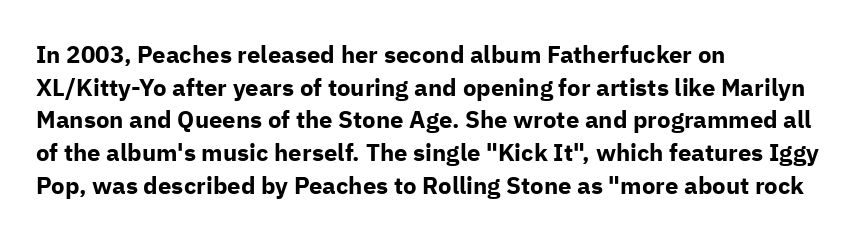
{"italic": "no", "bold": "yes", "underline": "no", "align": "left", "line_spacing": "normal", "line_spacing_ratio": 1.36, "letter_spacing": "normal", "letter_spacing_em": 0.0, "glyph_px": 24}
